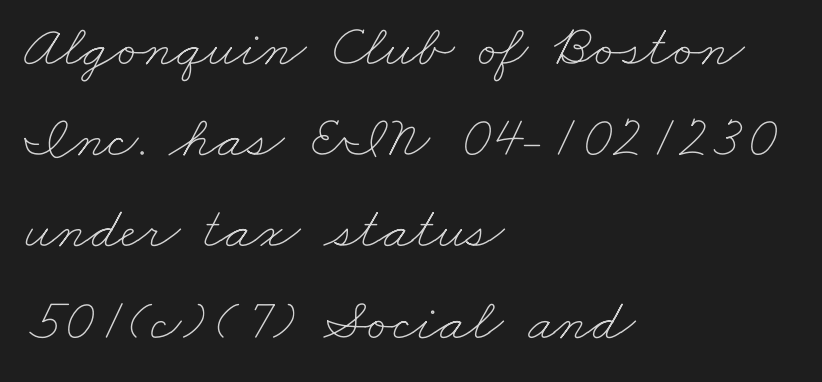
{"bold": "no", "weight": "thin", "width": "wide", "stroke_contrast": "low", "x_height": "small", "monospaced": "no", "underline": "no", "align": "left", "line_spacing": "normal", "line_spacing_ratio": 1.52, "letter_spacing": "normal", "letter_spacing_em": 0.0, "glyph_px": 60}
